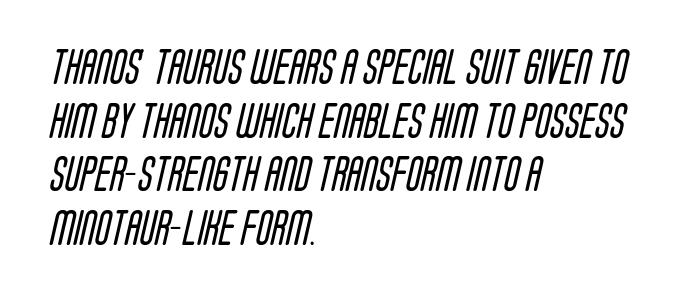
The image shows 35 px regular-weight, condensed sans-serif type; set left-aligned, normal line spacing (1.53x), normal letter spacing, not underlined; low stroke contrast and a large x-height.
